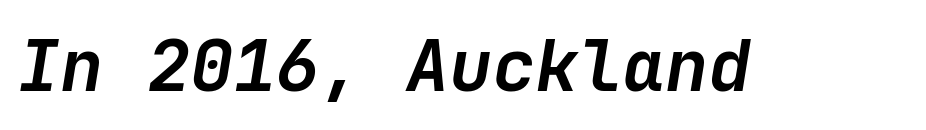
The image shows 72 px semibold type, italic (leaning right); set normal letter spacing, not underlined; low stroke contrast and a medium x-height.
